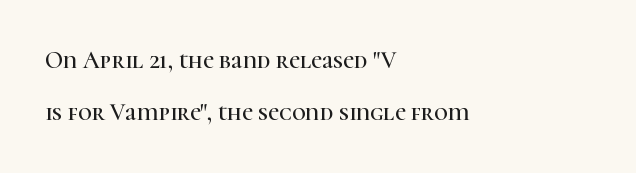
Honestly, the rows look like they've been pulled way apart. Words appear dense and cohesive because spacing is normal. Posture: vertical. These lines stack with their left ends in a neat column. Clear beneath every line of the passage.
